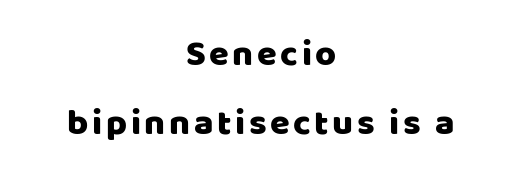
The image shows 36 px sans-serif type, upright; set centered, loose line spacing (1.91x), not underlined; low stroke contrast and a large x-height.
